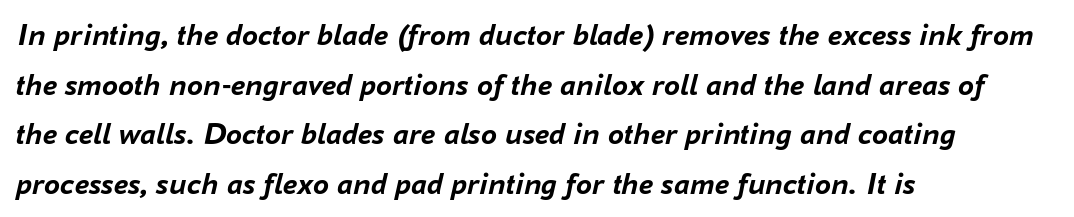
{"italic": "yes", "lean": "right", "slant_degrees": 16, "bold": "yes", "weight": "semibold", "width": "normal", "stroke_contrast": "low", "x_height": "medium", "monospaced": "no", "underline": "no", "align": "left", "line_spacing": "normal", "line_spacing_ratio": 1.55, "letter_spacing": "normal", "letter_spacing_em": 0.0, "glyph_px": 32}
